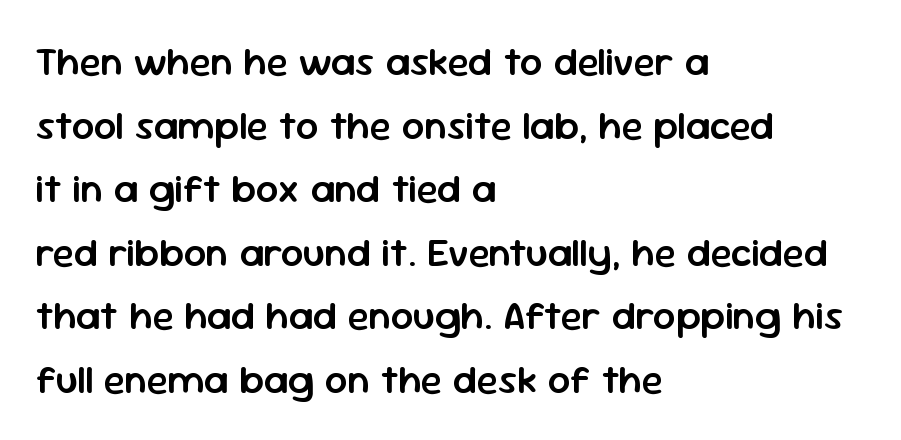
{"serif": "no", "italic": "no", "bold": "semi", "weight": "semibold", "width": "normal", "stroke_contrast": "low", "x_height": "medium", "monospaced": "no", "underline": "no", "align": "left", "line_spacing": "normal", "line_spacing_ratio": 1.59, "letter_spacing": "normal", "letter_spacing_em": 0.0, "glyph_px": 40}
